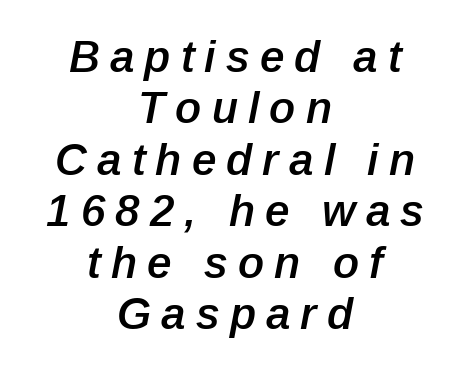
The image shows 44 px semibold type, italic (leaning right); set centered, line spacing 1.17x, unusually wide letter spacing (+0.23 em), not underlined; low stroke contrast and a medium x-height.
